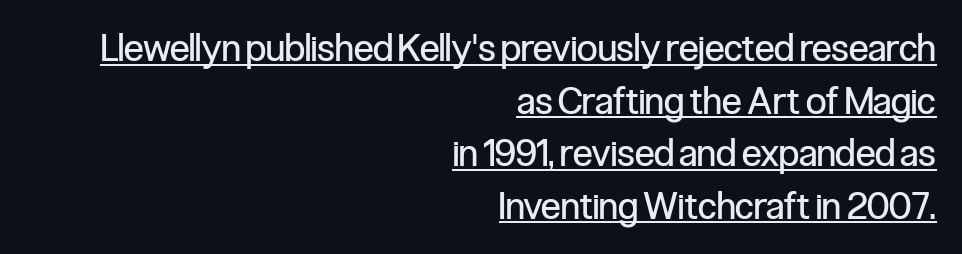
Q: Is the text bold? A: No.
Q: Is the text italic (slanted)? A: No, it is upright.
Q: Is the typeface a serif or a sans-serif typeface? A: Sans-serif.
Q: Is the text underlined? A: Yes.
Q: How is the paragraph aligned? A: Right-aligned.
Q: Is the spacing between letters normal or unusually wide? A: Normal.
Q: Is the spacing between lines tight, normal or loose? A: Normal.
Q: Width (condensed, normal, or wide)? A: Condensed.
Q: Stroke contrast? A: Low.
Q: x-height? A: Medium.
Q: Monospaced? A: No.
